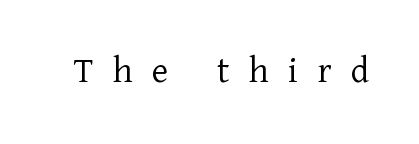
Regarding serifs, this sample has them. The font is comparable to plain body text, perhaps lighter. Just letters on the line, the space beneath them empty. Tall strokes in this sample are plumb rather than angled.
